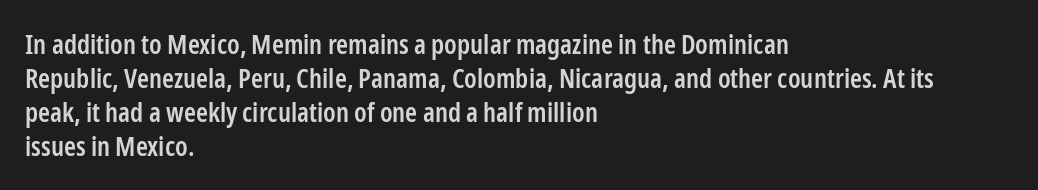
{"italic": "no", "bold": "semi", "underline": "no", "align": "left", "line_spacing": "normal", "line_spacing_ratio": 1.26, "letter_spacing": "normal", "letter_spacing_em": 0.0, "glyph_px": 27}
